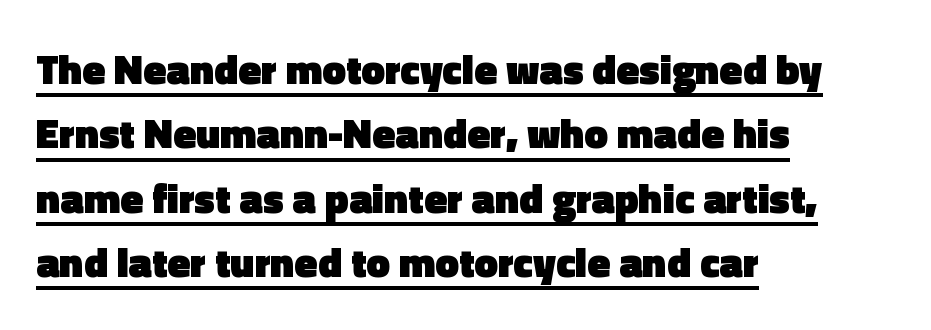
The face used here has the dense, thick strokes of a bold. The axis of the letterforms is exactly vertical. This is sans-serif lettering, the kind often seen on screens and signage. The line texture is even and compact thanks to regular tracking.
